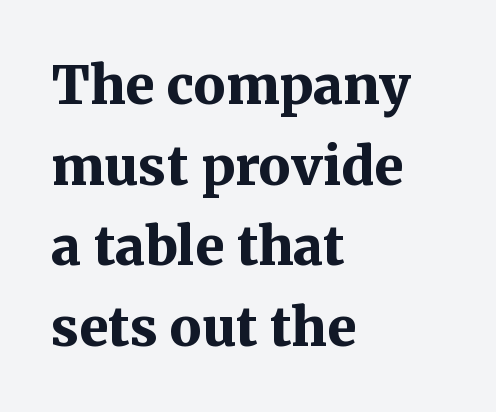
Weight: bold. Does extra space separate the letters? No, they use regular spacing. Nope, not italic — everything's standing straight. These lines are set flush left with a ragged right edge. Any mark beneath the type? The region is blank.
